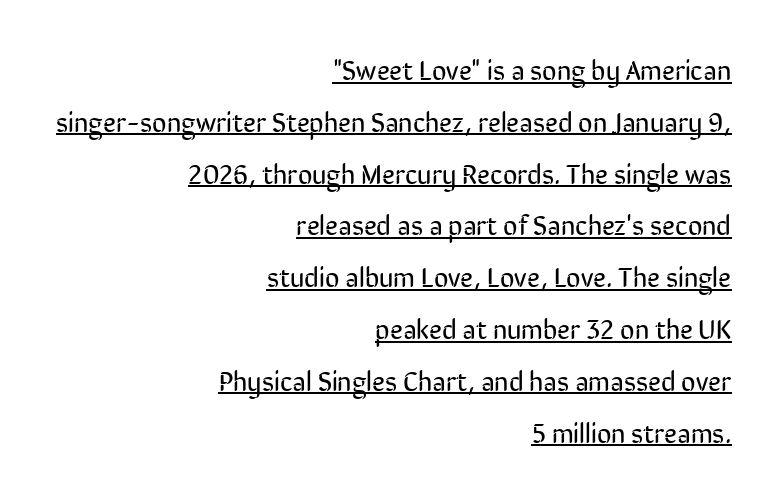
The image shows 28 px regular-weight, condensed sans-serif type, upright; set right-aligned, line spacing 1.85x, normal letter spacing, underlined; low stroke contrast and a medium x-height.
